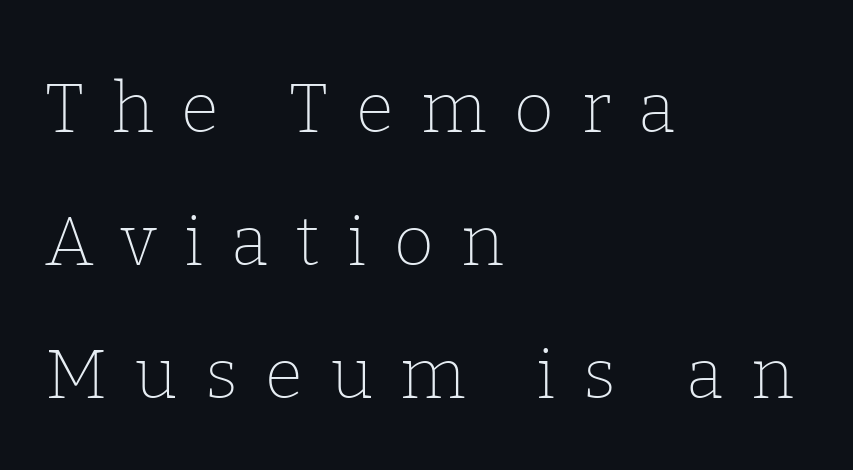
In terms of posture, this sample is upright. Reading down the column, the eye jumps a long way to each next line. The text was rendered using a seriffed face with decorative stroke endings. Each word looks stretched out because of the extra space between its letters.
